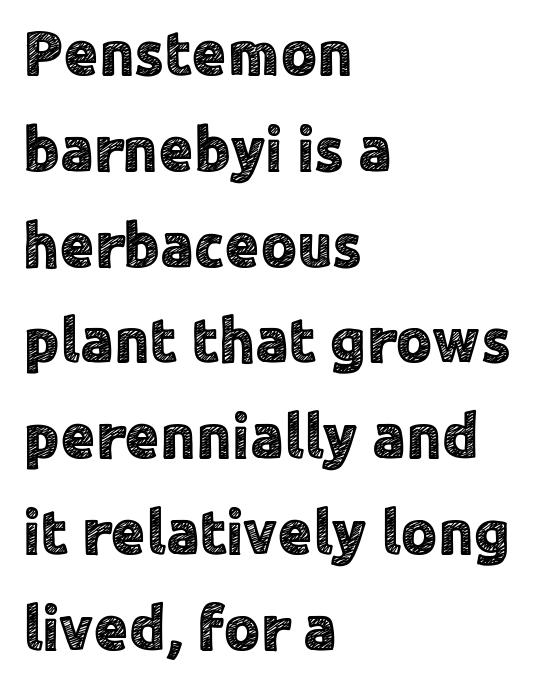
Q: Is the text italic (slanted)? A: No, it is upright.
Q: Is the typeface a serif or a sans-serif typeface? A: Sans-serif.
Q: Is the text underlined? A: No.
Q: How is the paragraph aligned? A: Left-aligned.
Q: Is the spacing between letters normal or unusually wide? A: Normal.
Q: Is the spacing between lines tight, normal or loose? A: Normal.
Q: Width (condensed, normal, or wide)? A: Normal.
Q: x-height? A: Medium.
Q: Monospaced? A: No.
